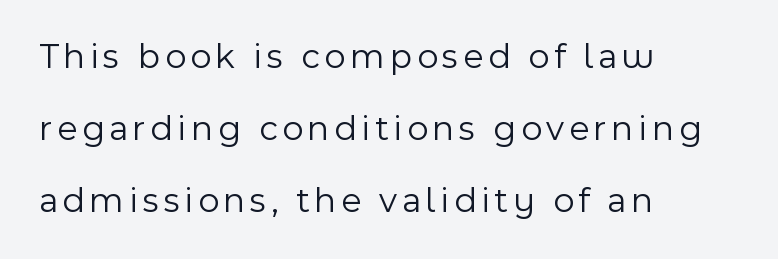
Q: Is the text bold? A: No.
Q: Is the text italic (slanted)? A: No, it is upright.
Q: Is the typeface a serif or a sans-serif typeface? A: Sans-serif.
Q: Is the text underlined? A: No.
Q: How is the paragraph aligned? A: Left-aligned.
Q: Is the spacing between lines tight, normal or loose? A: Loose.
Q: Width (condensed, normal, or wide)? A: Normal.
Q: x-height? A: Medium.
Q: Monospaced? A: No.
